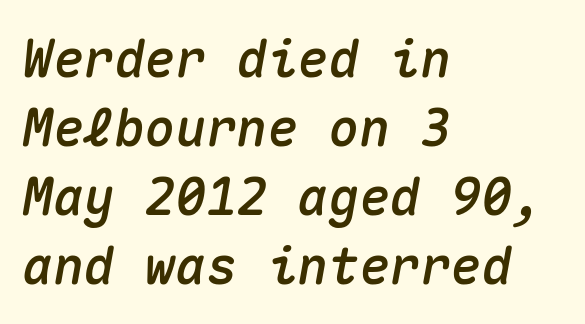
The image shows 51 px text type, italic (leaning right), monospaced; set left-aligned, normal line spacing (1.35x), normal letter spacing, not underlined; medium stroke contrast and a medium x-height.
